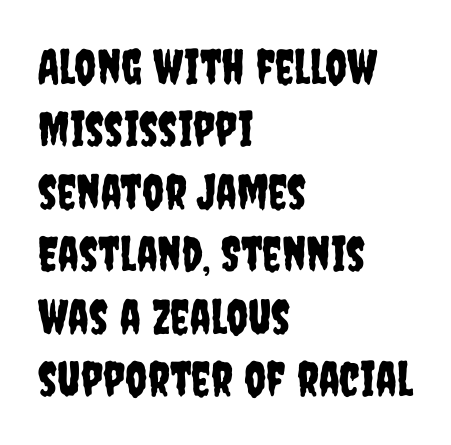
{"serif": "no", "italic": "no", "width": "condensed", "stroke_contrast": "low", "x_height": "large", "monospaced": "no", "underline": "no", "align": "left", "line_spacing": "normal", "line_spacing_ratio": 1.3, "letter_spacing": "normal", "letter_spacing_em": 0.0, "glyph_px": 48}
